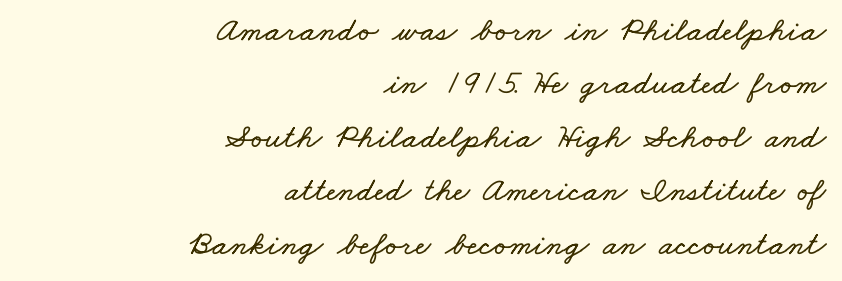
Q: Is the text underlined? A: No.
Q: How is the paragraph aligned? A: Right-aligned.
Q: Is the spacing between letters normal or unusually wide? A: Normal.
Q: Is the spacing between lines tight, normal or loose? A: Normal.
Q: Width (condensed, normal, or wide)? A: Wide.
Q: Stroke contrast? A: Low.
Q: x-height? A: Small.
Q: Monospaced? A: No.
